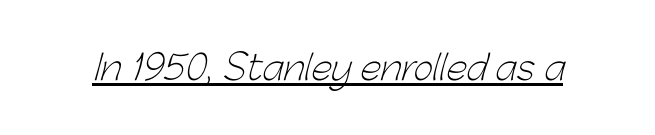
Q: Is the text bold? A: No.
Q: Is the typeface a serif or a sans-serif typeface? A: Sans-serif.
Q: Is the text underlined? A: Yes.
Q: Is the spacing between letters normal or unusually wide? A: Normal.
Q: Width (condensed, normal, or wide)? A: Normal.
Q: Stroke contrast? A: Low.
Q: x-height? A: Medium.
Q: Monospaced? A: No.
